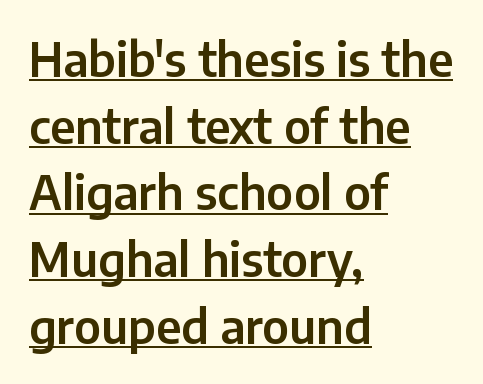
The image shows 46 px sans-serif type, upright; set left-aligned, normal line spacing (1.45x), normal letter spacing, underlined; low stroke contrast and a medium x-height.
